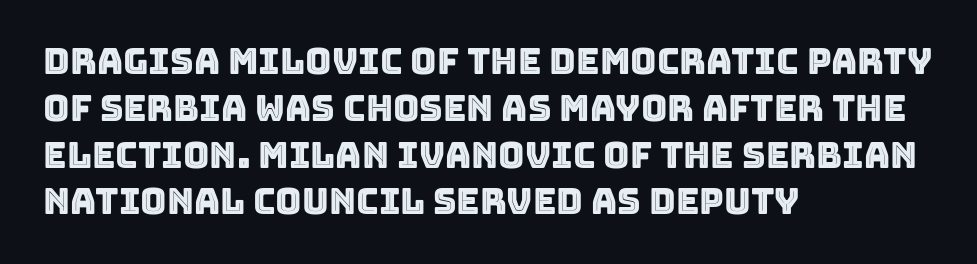
Q: Is the text italic (slanted)? A: No, it is upright.
Q: Is the text underlined? A: No.
Q: How is the paragraph aligned? A: Left-aligned.
Q: Is the spacing between letters normal or unusually wide? A: Normal.
Q: Is the spacing between lines tight, normal or loose? A: Normal.
Q: Width (condensed, normal, or wide)? A: Normal.
Q: x-height? A: Large.
Q: Monospaced? A: No.
